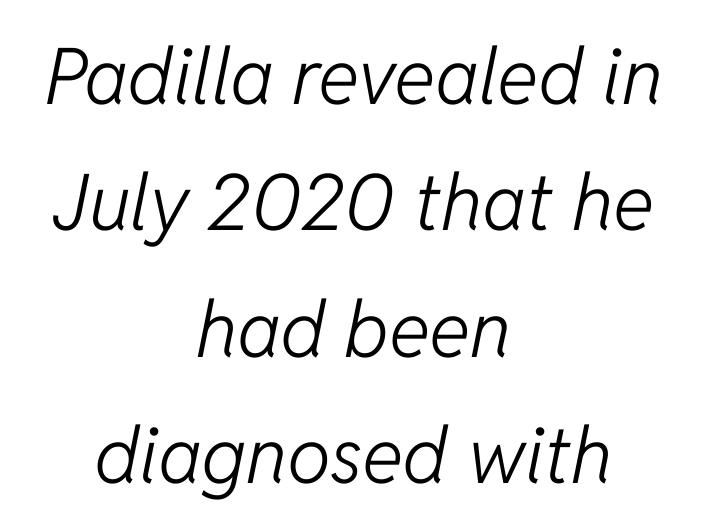
Reading down the block, each line starts at a different indent, mirrored at its end. Glance below the letters and you will spot only blank space. Nothing heavy about these letters — not bold at all. The rendering applies a slant to the glyphs. Default kerning and tracking; the words read as compact shapes. Does the leading feel generous? No, just average.
